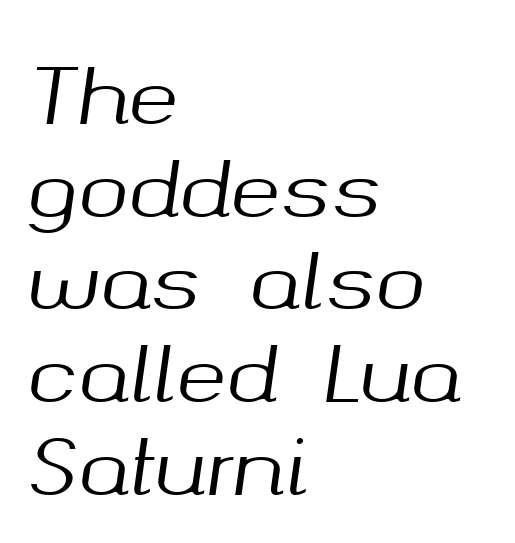
The image shows 76 px text type, italic (leaning right); set left-aligned, line spacing 1.22x, normal letter spacing, not underlined; medium stroke contrast and a medium x-height.
